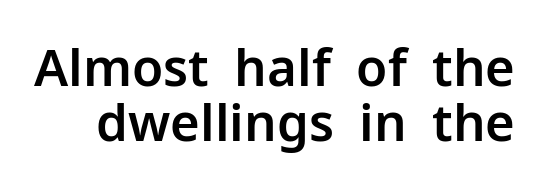
The image shows 51 px sans-serif type, upright; set tight line spacing (1.07x), normal letter spacing, not underlined; low stroke contrast and a medium x-height.
